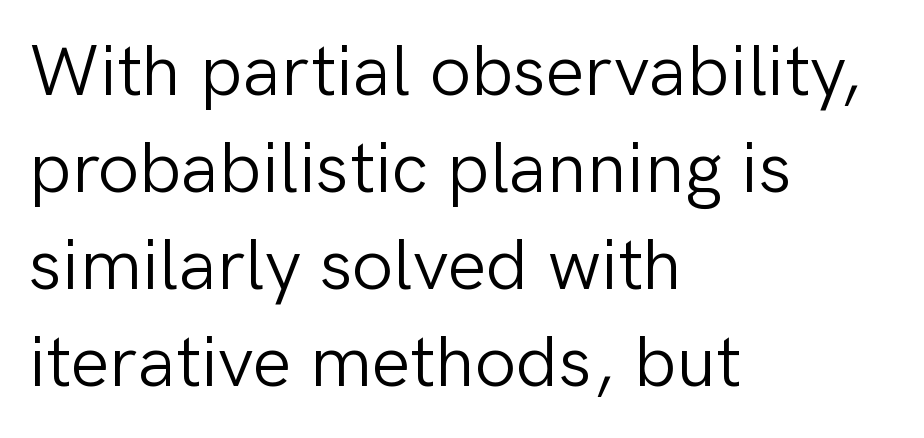
Q: Is the text bold? A: No.
Q: Is the text italic (slanted)? A: No, it is upright.
Q: Is the typeface a serif or a sans-serif typeface? A: Sans-serif.
Q: Is the text underlined? A: No.
Q: How is the paragraph aligned? A: Left-aligned.
Q: Is the spacing between letters normal or unusually wide? A: Normal.
Q: Is the spacing between lines tight, normal or loose? A: Normal.
Q: Width (condensed, normal, or wide)? A: Normal.
Q: Stroke contrast? A: Low.
Q: x-height? A: Medium.
Q: Monospaced? A: No.
